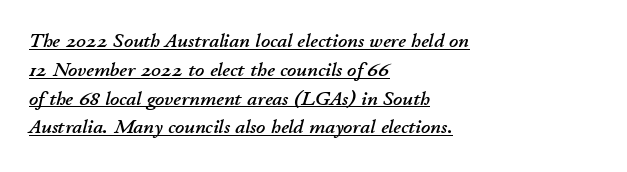
{"italic": "yes", "lean": "right", "slant_degrees": 11, "underline": "yes", "align": "left", "line_spacing": "normal", "line_spacing_ratio": 1.44, "letter_spacing": "normal", "letter_spacing_em": 0.0, "glyph_px": 20}
